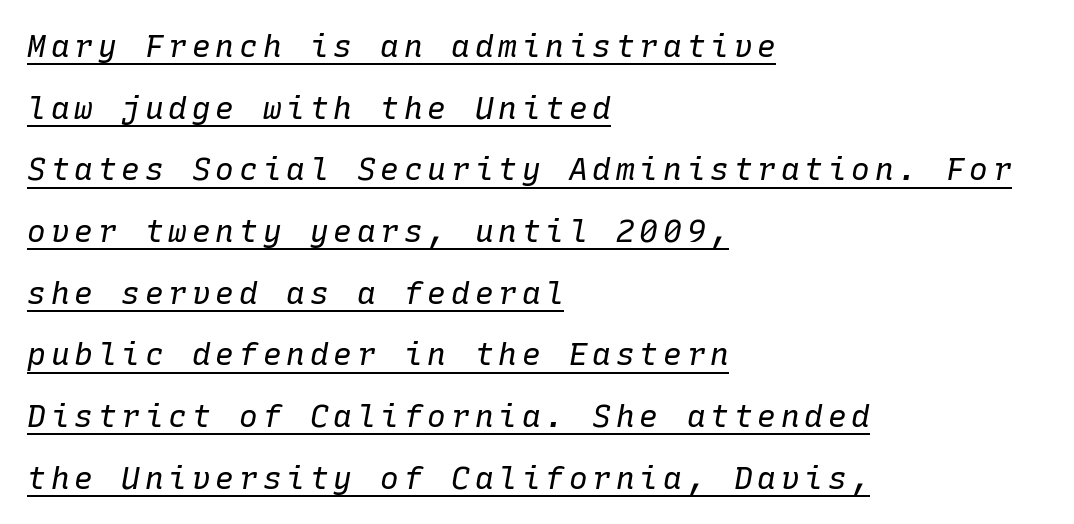
Q: Is the text bold? A: No.
Q: Is the text italic (slanted)? A: Yes, it leans right by about 10 degrees.
Q: Is the text underlined? A: Yes.
Q: How is the paragraph aligned? A: Left-aligned.
Q: Is the spacing between lines tight, normal or loose? A: Loose.
Q: Width (condensed, normal, or wide)? A: Normal.
Q: Stroke contrast? A: Low.
Q: x-height? A: Medium.
Q: Monospaced? A: Yes.
